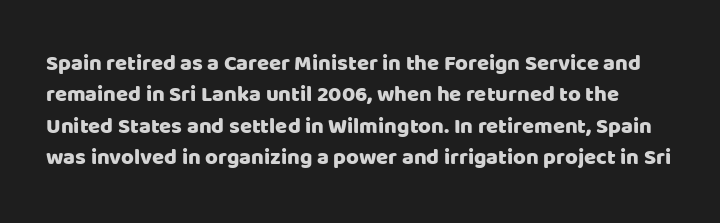
{"italic": "no", "underline": "no", "line_spacing": "normal", "line_spacing_ratio": 1.43, "letter_spacing": "normal", "letter_spacing_em": 0.0, "glyph_px": 22}
